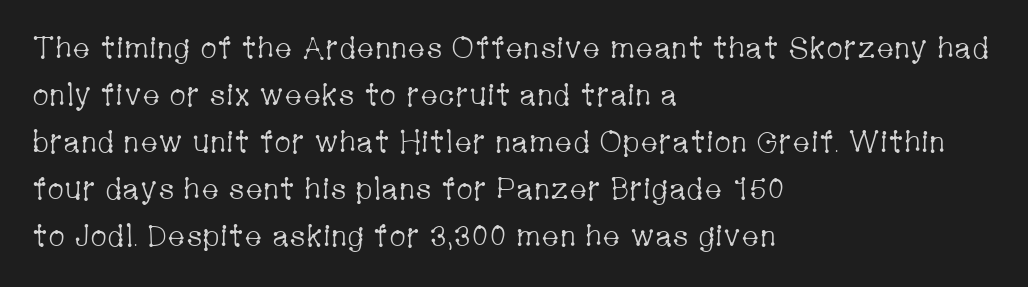
{"serif": "yes", "italic": "no", "bold": "no", "weight": "light", "width": "condensed", "stroke_contrast": "low", "x_height": "medium", "monospaced": "no", "underline": "no", "align": "left", "line_spacing": "normal", "line_spacing_ratio": 1.57, "letter_spacing": "normal", "letter_spacing_em": 0.0, "glyph_px": 30}
